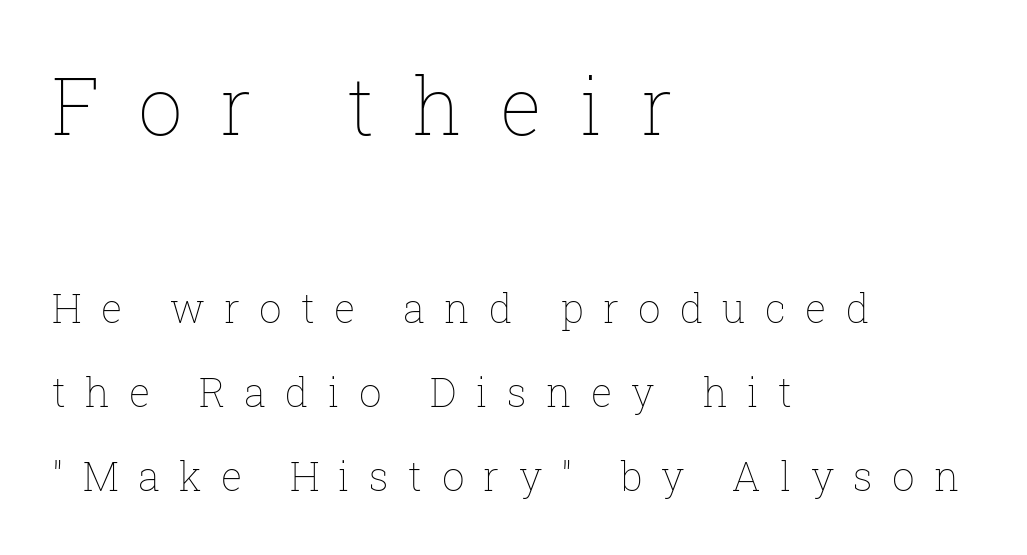
{"italic": "no", "bold": "no", "weight": "thin", "width": "normal", "stroke_contrast": "low", "x_height": "medium", "monospaced": "no", "underline": "no", "align": "left", "line_spacing": "loose", "line_spacing_ratio": 2.1, "letter_spacing": "wide", "letter_spacing_em": 0.48, "larger_block": "first", "size_ratio": 1.98, "glyph_px": 79}
